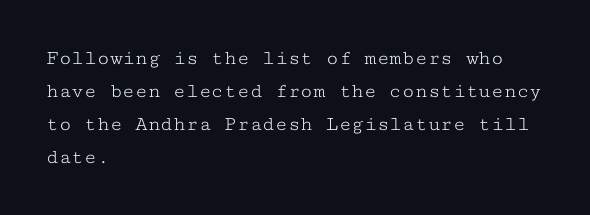
{"italic": "no", "bold": "no", "underline": "no", "align": "left", "line_spacing": "normal", "line_spacing_ratio": 1.57, "letter_spacing": "normal", "letter_spacing_em": 0.0, "glyph_px": 21}
